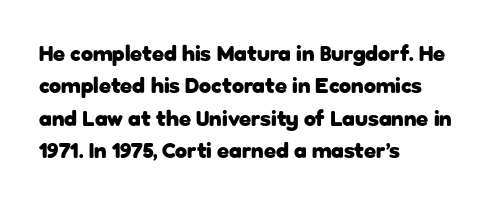
Q: Is the text bold? A: Yes.
Q: Is the text italic (slanted)? A: No, it is upright.
Q: Is the text underlined? A: No.
Q: How is the paragraph aligned? A: Left-aligned.
Q: Is the spacing between letters normal or unusually wide? A: Normal.
Q: Is the spacing between lines tight, normal or loose? A: Normal.
